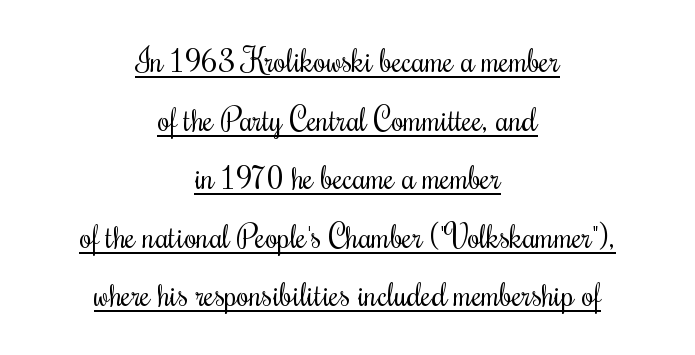
Compared with undecorated copy, this sample adds a rule below the words. Tracking here is standard; glyphs follow each other at the usual distance. Weight class: somewhere from thin through regular. Do the characters align in a grid? No, the font is proportional. The rag falls on both sides of this text block equally.
